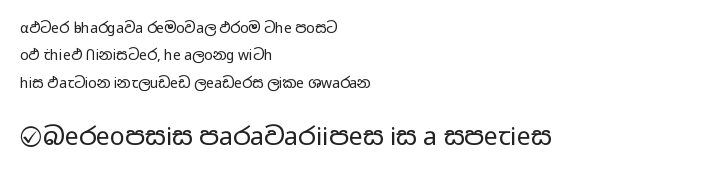
The image shows 25 px text type, upright; set left-aligned, loose line spacing (1.96x), normal letter spacing, not underlined; the second (bottom) block is 1.79x larger.
